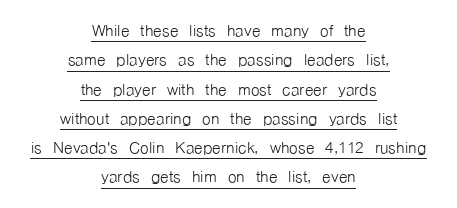
The image shows 22 px text type, upright; set centered, normal line spacing (1.33x), normal letter spacing, underlined.
